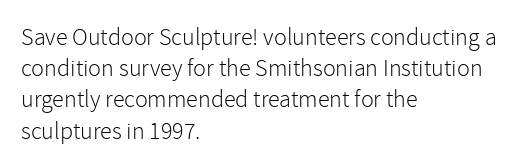
Q: Is the text bold? A: No.
Q: Is the text italic (slanted)? A: No, it is upright.
Q: Is the text underlined? A: No.
Q: How is the paragraph aligned? A: Left-aligned.
Q: Is the spacing between letters normal or unusually wide? A: Normal.
Q: Is the spacing between lines tight, normal or loose? A: Normal.
